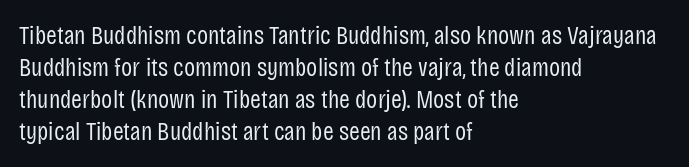
The image shows 26 px text type, upright; set left-aligned, line spacing 1.23x, normal letter spacing, not underlined.
